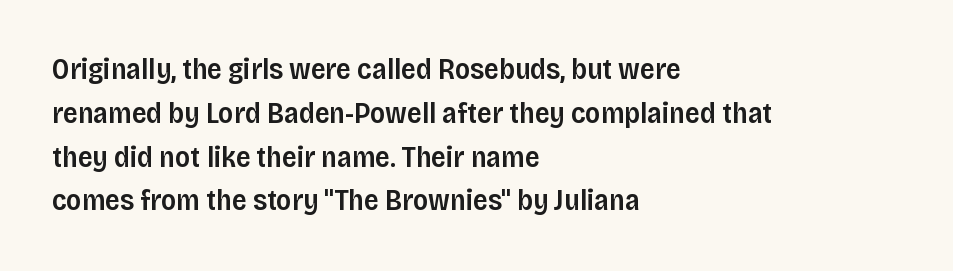
Q: Is the text bold? A: Semi-bold.
Q: Is the text italic (slanted)? A: No, it is upright.
Q: Is the typeface a serif or a sans-serif typeface? A: Sans-serif.
Q: Is the text underlined? A: No.
Q: How is the paragraph aligned? A: Left-aligned.
Q: Is the spacing between letters normal or unusually wide? A: Normal.
Q: Is the spacing between lines tight, normal or loose? A: Normal.
Q: Width (condensed, normal, or wide)? A: Normal.
Q: Stroke contrast? A: Low.
Q: x-height? A: Large.
Q: Monospaced? A: No.
